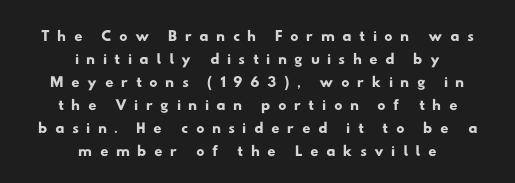
Horizontally, the lines are justified to the midpoint only. Leading: reduced. The string is rendered with underlining switched off. The letters are spread apart with noticeably loose tracking.
